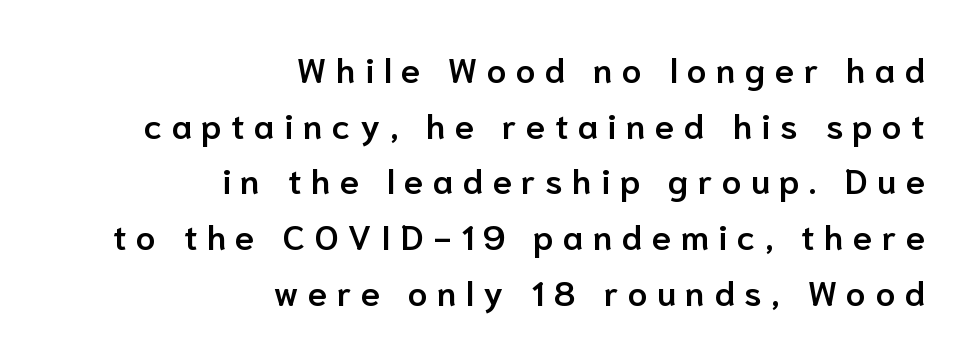
Strokes here are thickened, but only to semibold level. Tracking value appears strongly positive — letters spread wide. Whoever set this chose a conventional vertical rhythm. Lines of text with bare space underneath.
